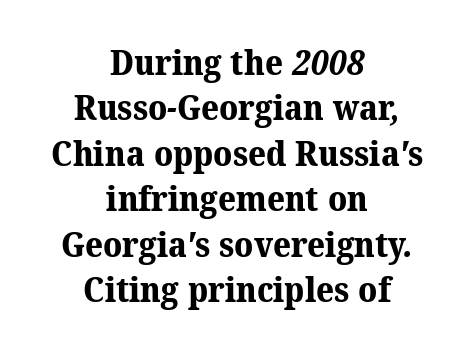
Q: Is the text bold? A: Yes.
Q: Is the typeface a serif or a sans-serif typeface? A: Serif.
Q: Is the text underlined? A: No.
Q: How is the paragraph aligned? A: Centered.
Q: Is the spacing between letters normal or unusually wide? A: Normal.
Q: Is the spacing between lines tight, normal or loose? A: Normal.
Q: Width (condensed, normal, or wide)? A: Normal.
Q: Stroke contrast? A: Medium.
Q: x-height? A: Medium.
Q: Monospaced? A: No.
